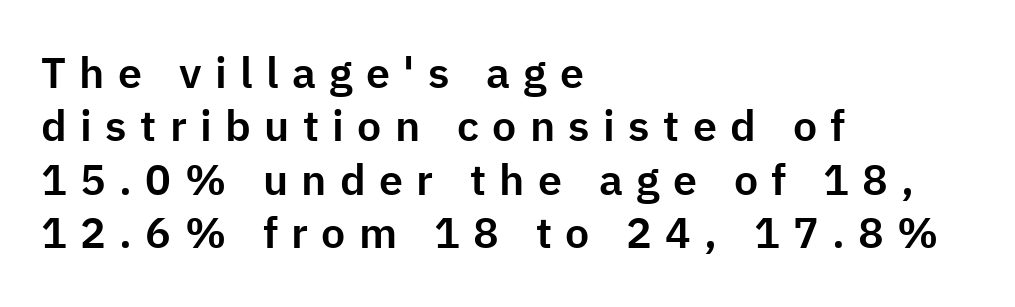
{"serif": "no", "italic": "no", "width": "normal", "stroke_contrast": "low", "x_height": "medium", "monospaced": "no", "underline": "no", "align": "left", "line_spacing_ratio": 1.24, "letter_spacing": "wide", "letter_spacing_em": 0.31, "glyph_px": 43}
